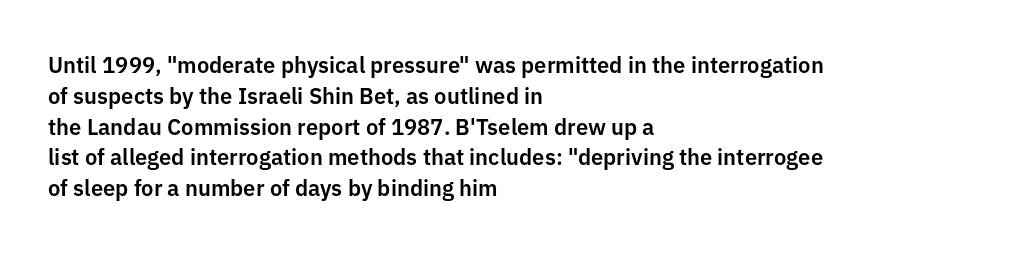
{"italic": "no", "underline": "no", "align": "left", "line_spacing": "normal", "line_spacing_ratio": 1.4, "letter_spacing": "normal", "letter_spacing_em": 0.0, "glyph_px": 22}
